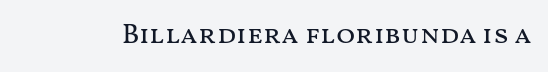
The image shows 28 px regular-weight, wide type, upright; set normal letter spacing, not underlined; medium stroke contrast and a medium x-height.
